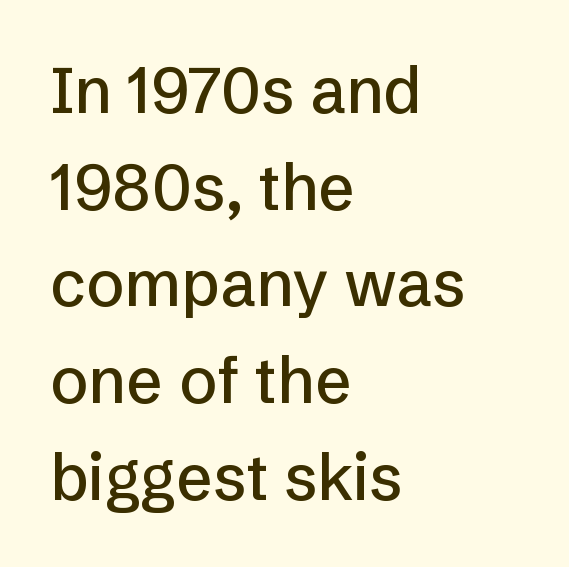
The image shows 64 px sans-serif type, upright; set left-aligned, normal line spacing (1.51x), normal letter spacing, not underlined; low stroke contrast and a medium x-height.
